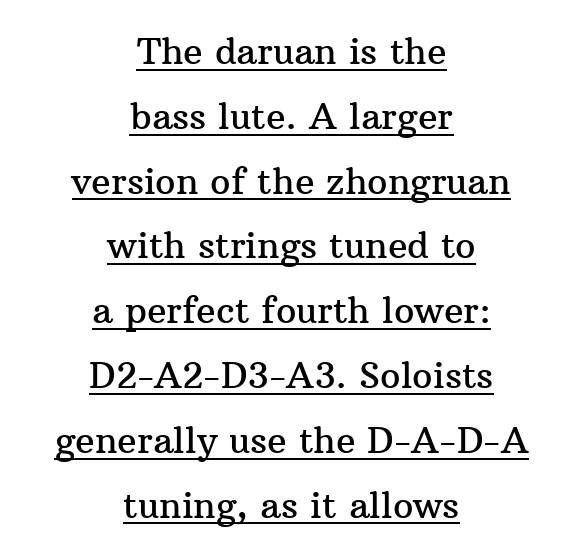
The image shows 36 px serif type, upright; set centered, line spacing 1.8x, normal letter spacing, underlined; medium stroke contrast and a medium x-height.
